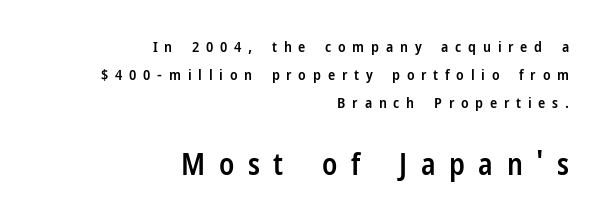
When letters stand straight like this, we call the style roman or upright. The lines in this sample share a right terminus and differ only in where they begin. Font category for this specimen: sans-serif. The glyphs are unaccompanied by any horizontal stroke below them.
